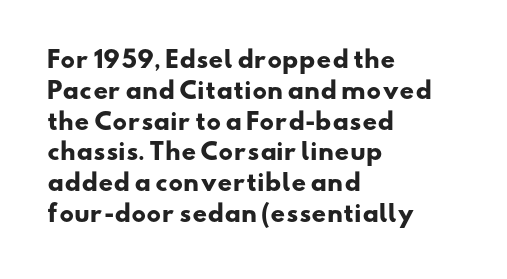
Students, this is bold: see how much ink each stroke carries. Alignment: flush left. Rows of type keep a routine distance in the vertical direction. Lines of text with bare space underneath. The letters sit at their default tracking, neither squeezed nor spread.
